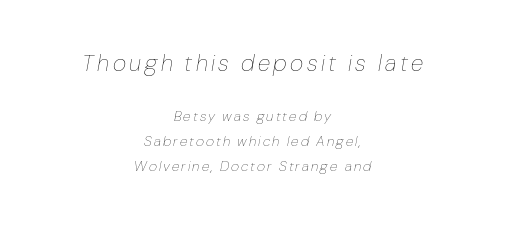
{"italic": "yes", "lean": "right", "slant_degrees": 10, "bold": "no", "underline": "no", "align": "center", "line_spacing_ratio": 1.78, "larger_block": "first", "size_ratio": 1.64, "glyph_px": 23}
